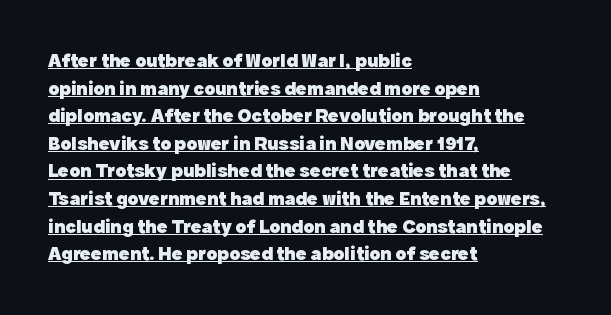
Its strokes are broad and dark, the hallmark of bold type. Typeset ragged right — the left edge is the straight one. Nothing unusual about the tracking: characters are spaced as the font intends. The glyphs are accompanied by a horizontal stroke just below them.
